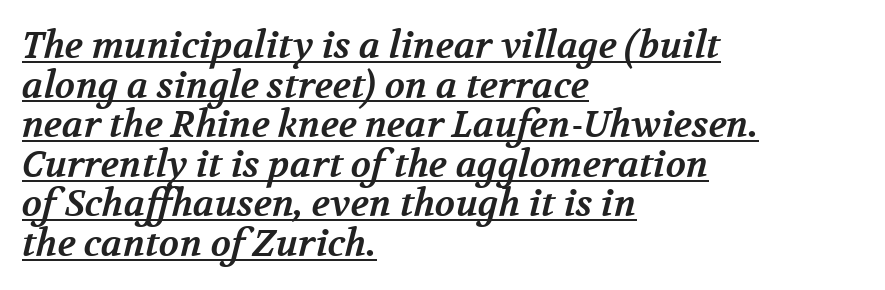
Q: Is the text bold? A: Yes.
Q: Is the typeface a serif or a sans-serif typeface? A: Serif.
Q: Is the text underlined? A: Yes.
Q: How is the paragraph aligned? A: Left-aligned.
Q: Is the spacing between letters normal or unusually wide? A: Normal.
Q: Is the spacing between lines tight, normal or loose? A: Tight.
Q: Width (condensed, normal, or wide)? A: Normal.
Q: Stroke contrast? A: Medium.
Q: x-height? A: Medium.
Q: Monospaced? A: No.
